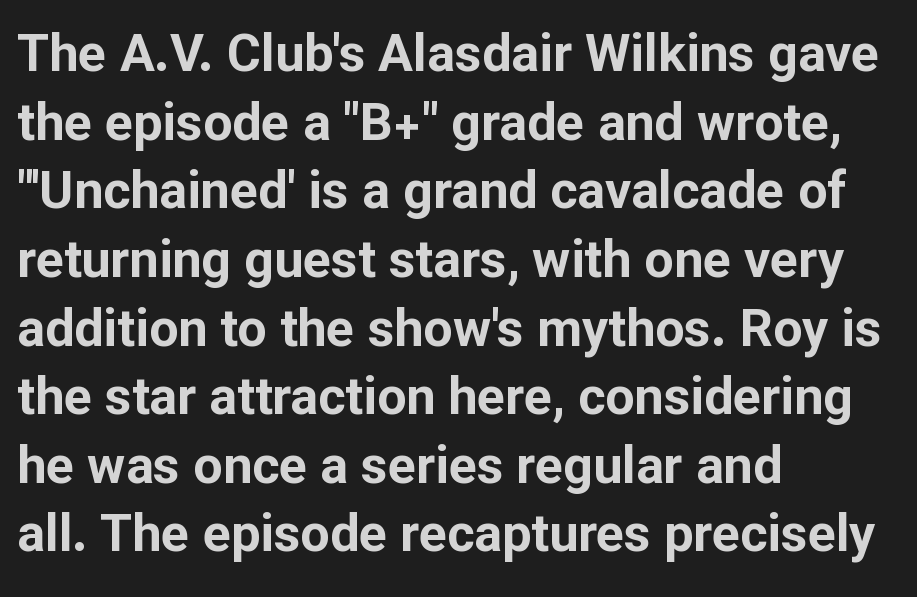
The image shows 52 px bold sans-serif type, upright; set left-aligned, normal line spacing (1.32x), normal letter spacing, not underlined; low stroke contrast and a medium x-height.
